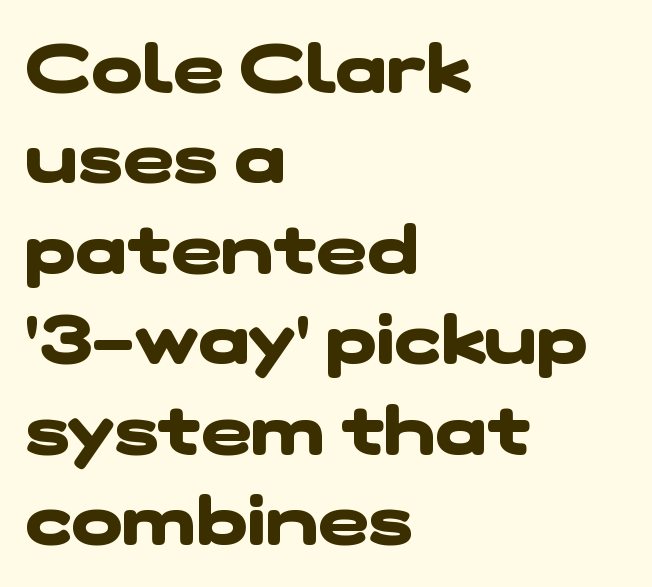
{"serif": "no", "bold": "yes", "weight": "heavy", "width": "wide", "stroke_contrast": "low", "x_height": "medium", "monospaced": "no", "underline": "no", "align": "left", "line_spacing": "normal", "line_spacing_ratio": 1.33, "letter_spacing": "normal", "letter_spacing_em": 0.0, "glyph_px": 68}
